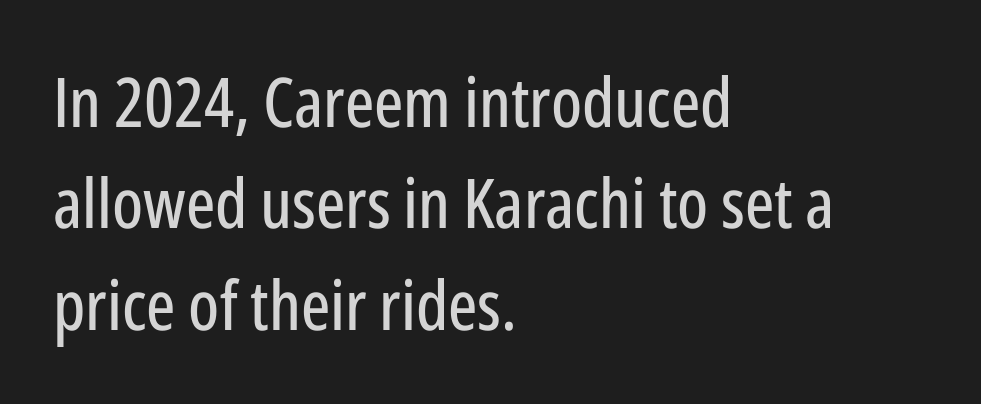
Quick note: interline space is typical. The face used here is rendered with its standard letterfit. The axis of the letterforms is exactly vertical. Stroke terminals: plain, sans-serif. Each letter keeps its own natural width here, so spacing adapts to shape. Layout note: lines flush left.
